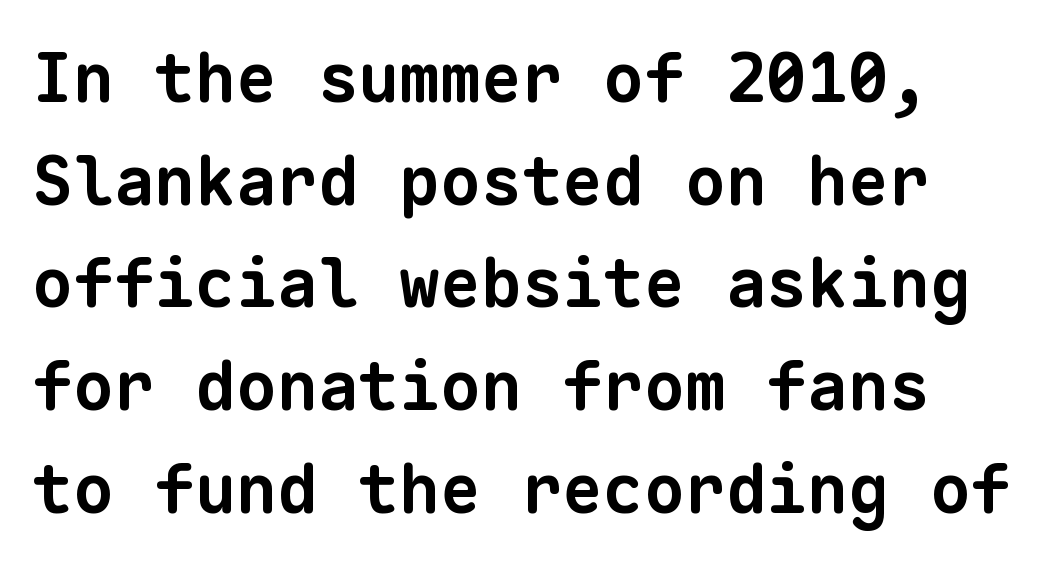
Notice how thick the strokes are: this is what a full bold looks like. The rows are spaced the way most documents space them. Check under the words: just untouched page. The gaps between neighbouring characters are ordinary and unremarkable.
